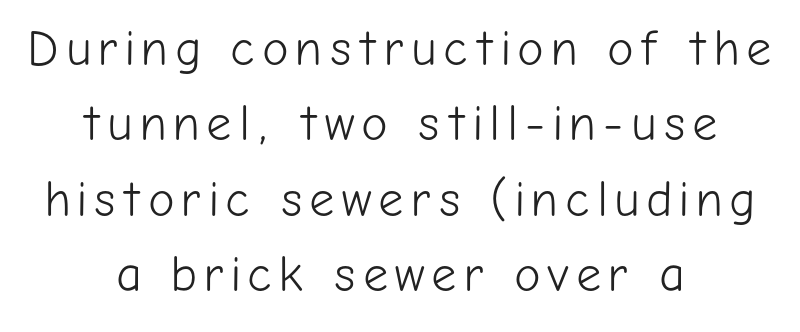
The passage shown is not underscored anywhere. Posture: straight, roman, zero tilt. The paragraph has two soft edges and a firm central axis. A typesetter would call this proportional, since set widths differ per character.
